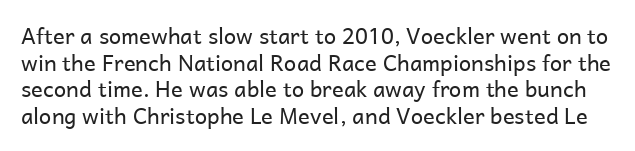
The image shows 22 px text type, upright; set line spacing 1.21x, normal letter spacing, not underlined.
